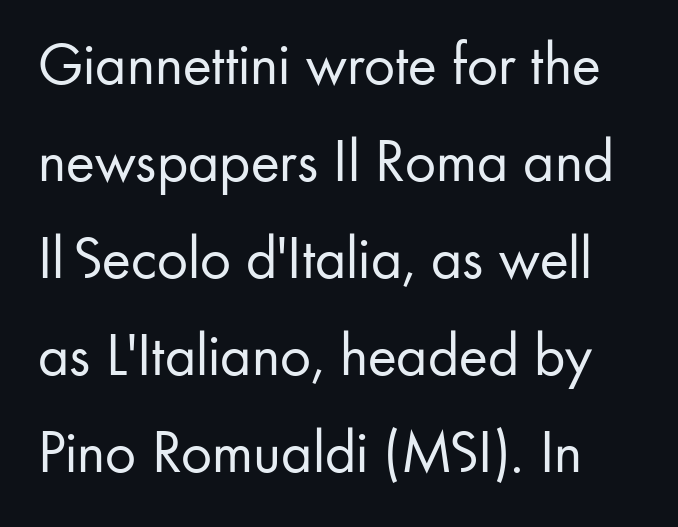
The image shows 61 px regular-weight sans-serif type, upright; set normal line spacing (1.59x), normal letter spacing, not underlined; low stroke contrast and a small x-height.
